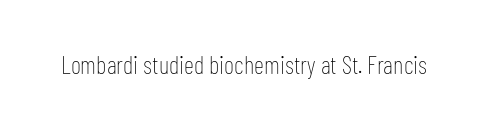
Q: Is the text bold? A: No.
Q: Is the text italic (slanted)? A: No, it is upright.
Q: Is the text underlined? A: No.
Q: Is the spacing between letters normal or unusually wide? A: Normal.
